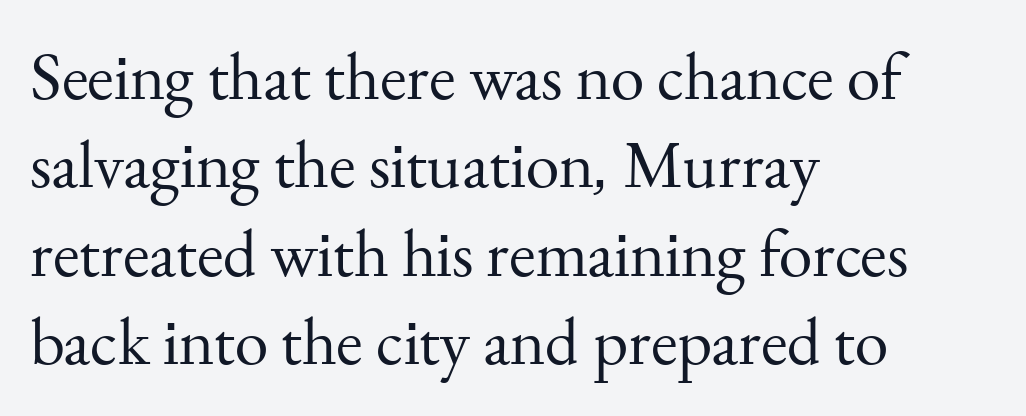
The foot of each line stays bare and open. Stroke thickness stays within the range of a standard reading face or lighter. If you drew a ruler down the left edge, every line would touch it. Observe the ordinary spacing: letters are neighbours, not strangers.
